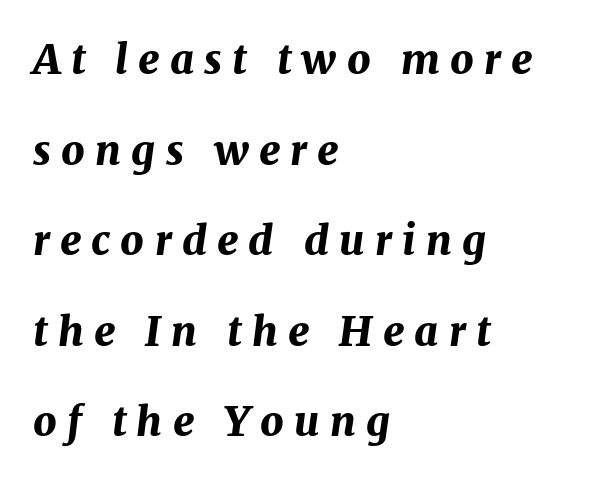
The image shows 41 px bold type, italic (leaning right); set left-aligned, loose line spacing (2.21x), unusually wide letter spacing (+0.25 em), not underlined; medium stroke contrast and a medium x-height.
